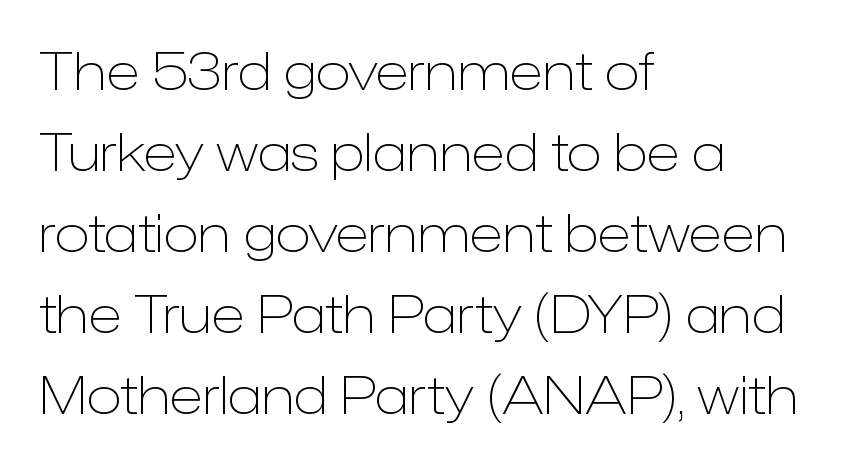
{"serif": "no", "italic": "no", "bold": "no", "weight": "light", "width": "normal", "stroke_contrast": "low", "x_height": "medium", "monospaced": "no", "underline": "no", "align": "left", "line_spacing": "normal", "line_spacing_ratio": 1.56, "letter_spacing": "normal", "letter_spacing_em": 0.0, "glyph_px": 52}
